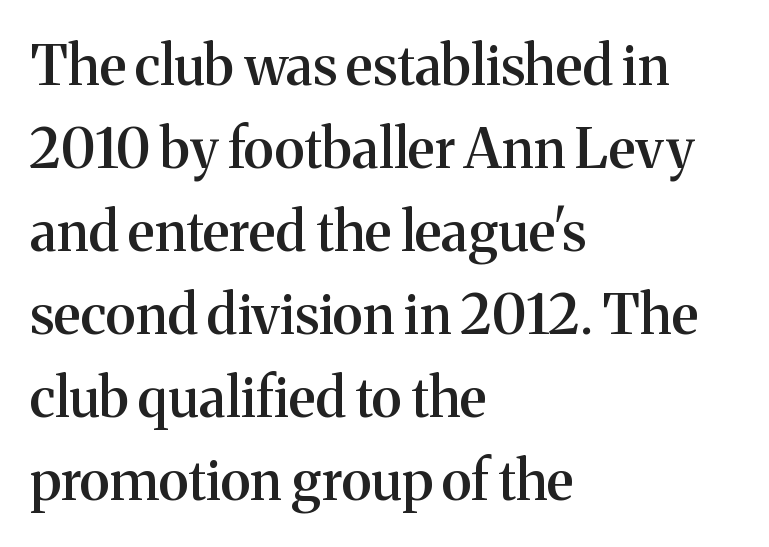
{"serif": "yes", "italic": "no", "bold": "semi", "weight": "semibold", "width": "normal", "stroke_contrast": "medium", "x_height": "medium", "monospaced": "no", "underline": "no", "align": "left", "line_spacing": "normal", "line_spacing_ratio": 1.51, "letter_spacing": "normal", "letter_spacing_em": 0.0, "glyph_px": 55}
